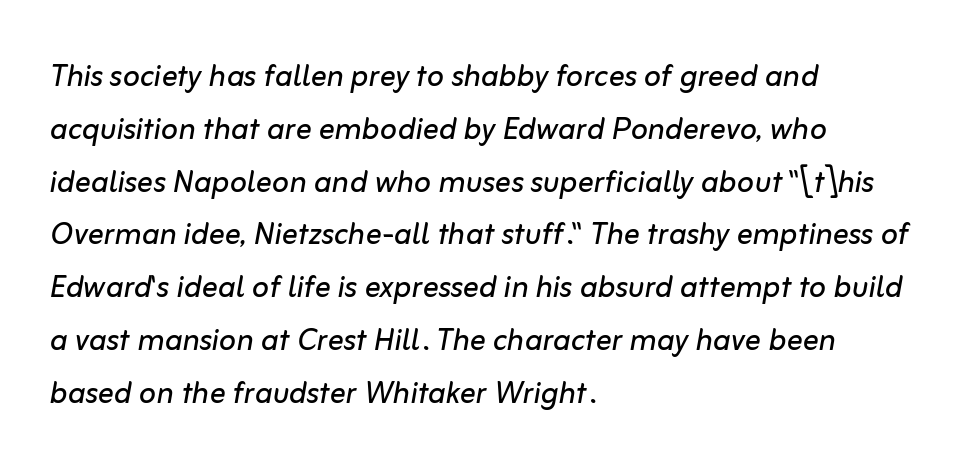
A typesetter would call this proportional, since set widths differ per character. A typesetter would call this zero additional tracking. The vertical gap from one line to the next is medium. Decoration check: the copy has no underline. Weight: regular or lighter. When letters slant like this, we call the style italic.
